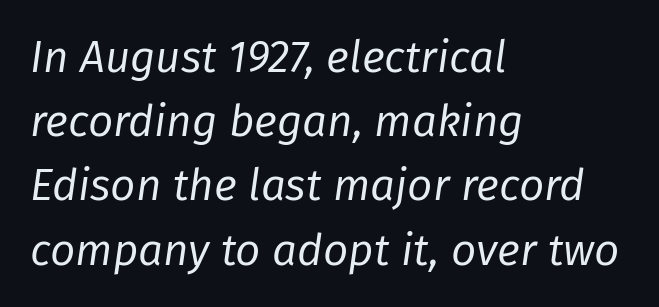
{"italic": "yes", "lean": "right", "slant_degrees": 8, "bold": "no", "weight": "regular", "width": "normal", "stroke_contrast": "low", "x_height": "medium", "monospaced": "no", "underline": "no", "align": "left", "line_spacing": "normal", "line_spacing_ratio": 1.46, "letter_spacing": "normal", "letter_spacing_em": 0.0, "glyph_px": 44}
